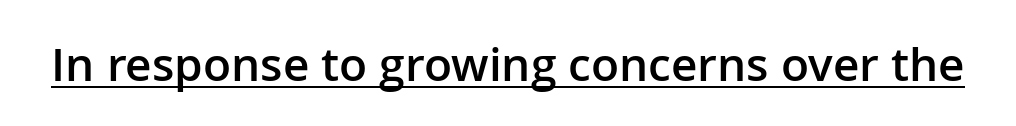
Proportional: the letters do not fall into vertical columns. Are there feet on the stems? There aren't — it's a sans. A typesetter would call this zero additional tracking. The rendering uses the underline text-decoration.
